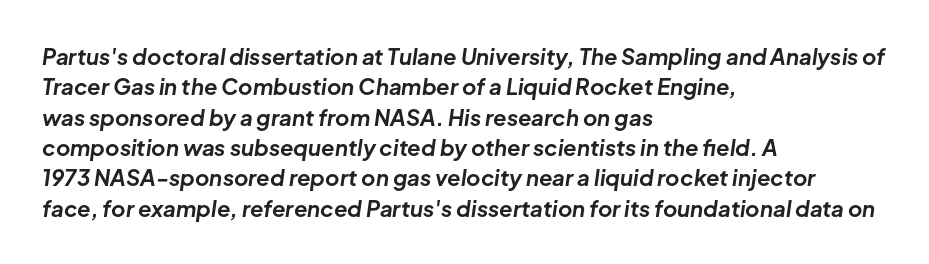
Horizontal alignment here is leftward, the default for most running prose. Italic: yes, the glyphs are oblique. Beneath every word, the page is bare. Words appear dense and cohesive because spacing is normal. These lines carry a lot of weight — the face is fully bold. A normal amount of white space separates one row of letters from the next.
